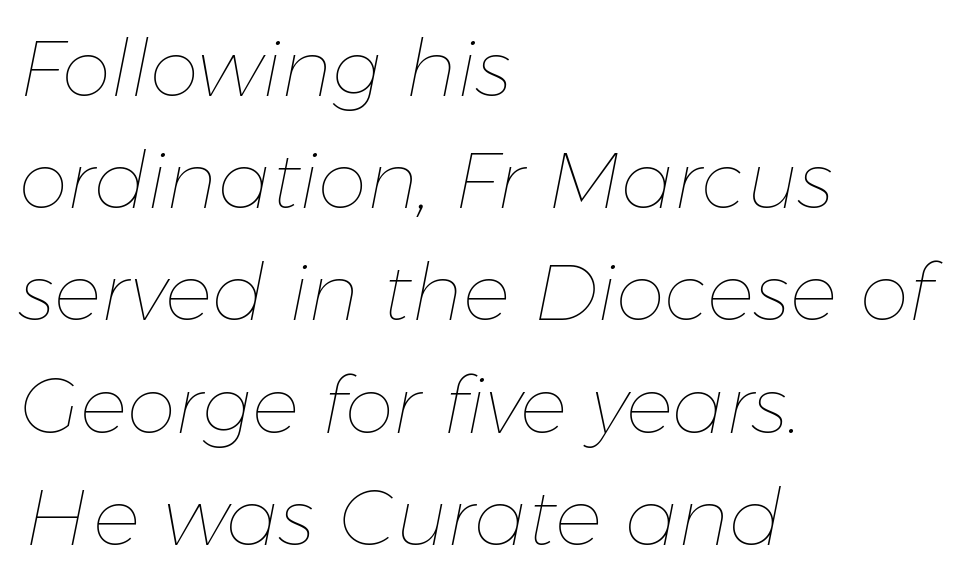
{"italic": "yes", "lean": "right", "slant_degrees": 11, "bold": "no", "weight": "thin", "width": "normal", "stroke_contrast": "low", "x_height": "medium", "monospaced": "no", "underline": "no", "align": "left", "line_spacing": "normal", "line_spacing_ratio": 1.42, "letter_spacing": "normal", "letter_spacing_em": 0.0, "glyph_px": 79}
